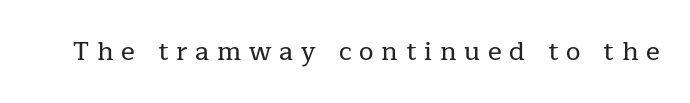
Plain, unruled lines of type. Characters follow at a spacing far wider than the type designer built in. Notice how the stems are strictly vertical — no italics here.
